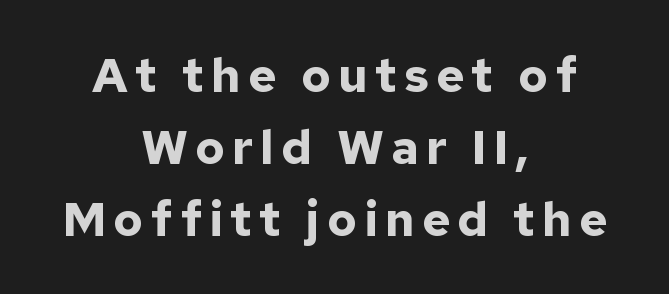
The zone under the glyphs is completely vacant. Note the varied advance widths — an 'i' is clearly narrower than an 'm'. Check where the strokes stop: nothing finishes them off — pure sans. Ascenders rise straight up at ninety degrees. Notice how descenders clear the ascenders below comfortably — that's standard leading. The characters look thick and weighty, a clear bold.
